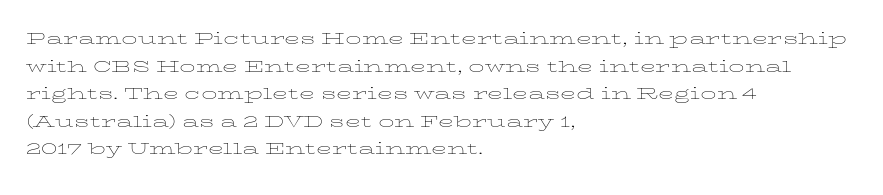
Teacher's note: observe the even left margin — that is flush-left alignment. The line texture is even and compact thanks to regular tracking. The lettering stays uniformly vertical, giving the passage a roman look. The baseline area is clear.
